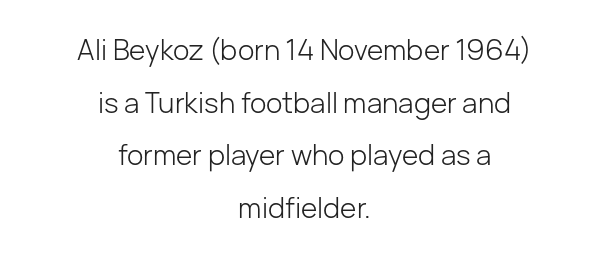
The image shows 28 px light sans-serif type, upright; set centered, line spacing 1.88x, normal letter spacing, not underlined; low stroke contrast and a medium x-height.
